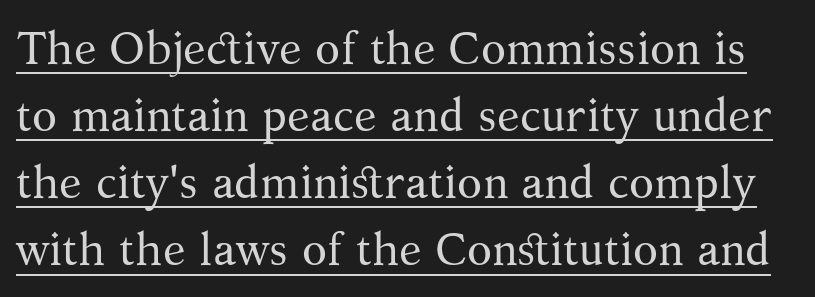
The image shows 46 px regular-weight serif type, upright; set normal line spacing (1.46x), normal letter spacing, underlined; medium stroke contrast and a medium x-height.
